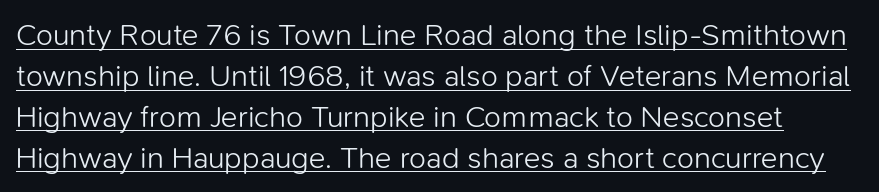
{"serif": "no", "italic": "no", "bold": "no", "weight": "light", "width": "normal", "stroke_contrast": "low", "x_height": "medium", "monospaced": "no", "underline": "yes", "line_spacing": "normal", "line_spacing_ratio": 1.32, "letter_spacing": "normal", "letter_spacing_em": 0.0, "glyph_px": 31}
